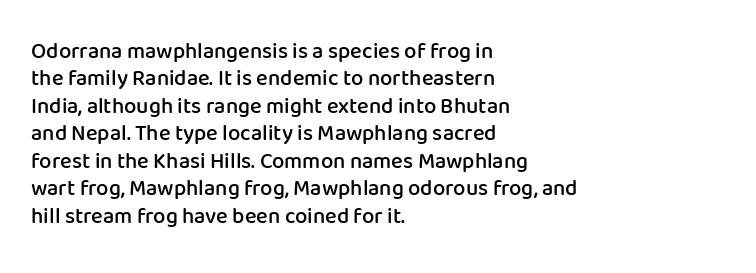
Q: Is the text bold? A: Semi-bold.
Q: Is the text italic (slanted)? A: No, it is upright.
Q: Is the text underlined? A: No.
Q: How is the paragraph aligned? A: Left-aligned.
Q: Is the spacing between letters normal or unusually wide? A: Normal.
Q: Is the spacing between lines tight, normal or loose? A: Normal.
